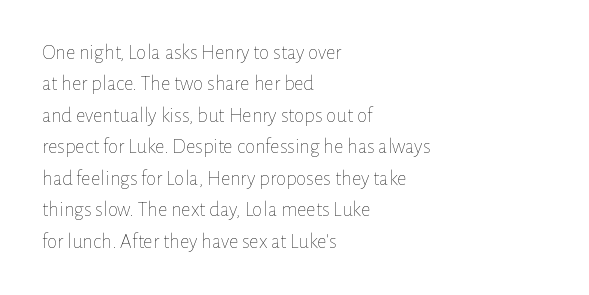
The image shows 21 px text type, upright; set left-aligned, normal line spacing (1.5x), normal letter spacing, not underlined.
